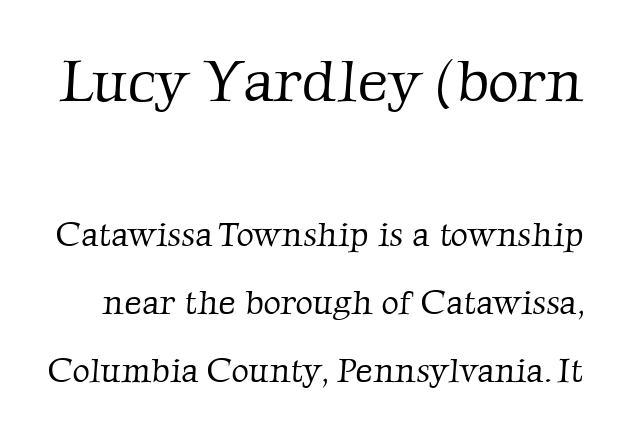
Block one is the big one; block two sits smaller underneath. Classification — serif. Each stroke keeps to a modest, everyday thickness or less. The foot of each line stays bare and open. Whoever set this chose breathing room over compactness in the vertical rhythm. Varying glyph widths throughout — classic text-font behaviour.
